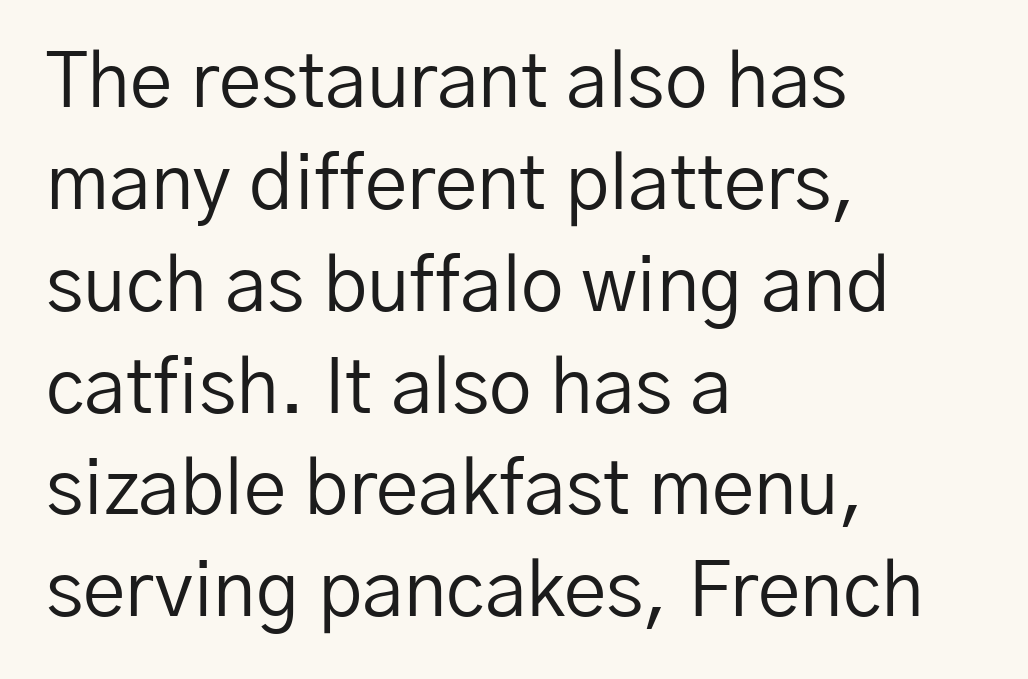
Q: Is the text bold? A: No.
Q: Is the text italic (slanted)? A: No, it is upright.
Q: Is the typeface a serif or a sans-serif typeface? A: Sans-serif.
Q: Is the text underlined? A: No.
Q: How is the paragraph aligned? A: Left-aligned.
Q: Is the spacing between letters normal or unusually wide? A: Normal.
Q: Is the spacing between lines tight, normal or loose? A: Normal.
Q: Width (condensed, normal, or wide)? A: Normal.
Q: Stroke contrast? A: Low.
Q: x-height? A: Medium.
Q: Monospaced? A: No.
